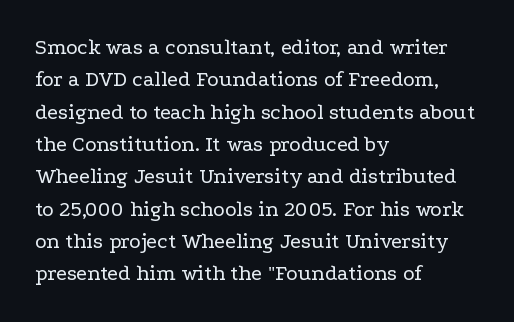
The image shows 22 px text type, upright; set left-aligned, normal line spacing (1.47x), normal letter spacing, not underlined.
